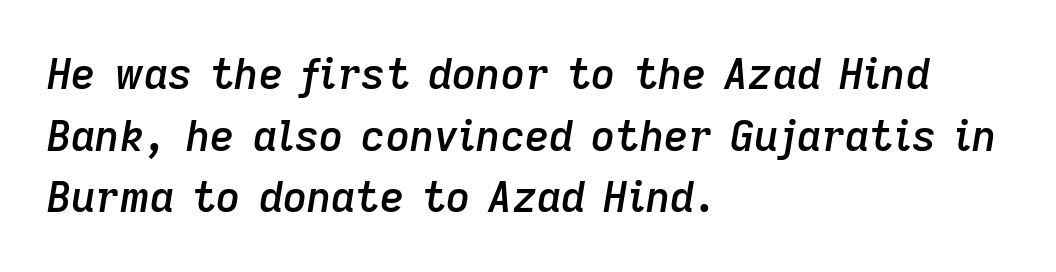
Q: Is the text bold? A: Semi-bold.
Q: Is the text italic (slanted)? A: Yes, it leans right by about 9 degrees.
Q: Is the text underlined? A: No.
Q: How is the paragraph aligned? A: Left-aligned.
Q: Is the spacing between letters normal or unusually wide? A: Normal.
Q: Is the spacing between lines tight, normal or loose? A: Normal.
Q: Width (condensed, normal, or wide)? A: Normal.
Q: Stroke contrast? A: Low.
Q: x-height? A: Medium.
Q: Monospaced? A: No.
